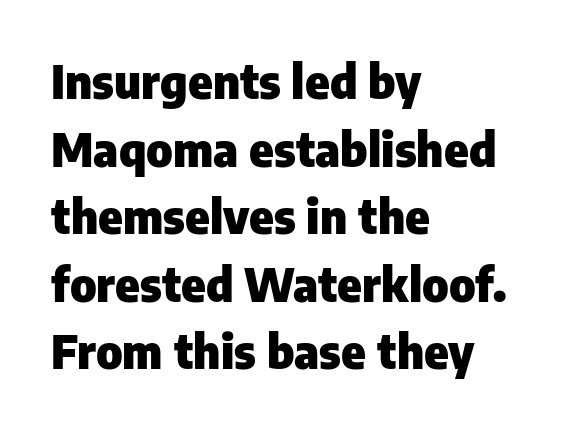
Spacing verdict: proportional, widths tailored to each character. Quick note: underline off. How are the letters spaced? Ordinarily, with no added tracking. If you drew a line through each stem, it would be perfectly vertical. A sans-serif font was chosen for this passage. Compared with typical paragraphs, the rows here are spaced about the same.
